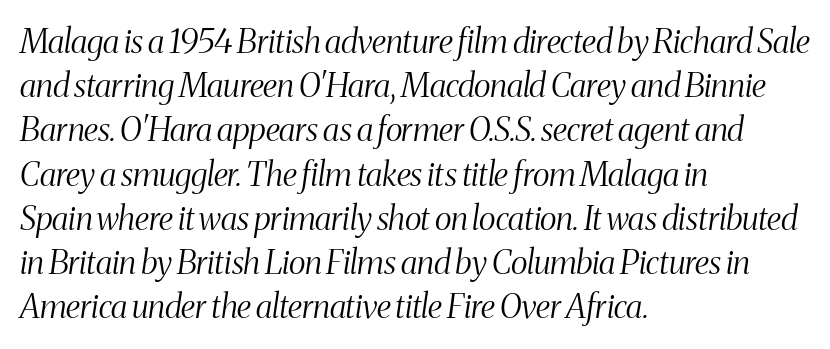
{"serif": "yes", "italic": "yes", "lean": "right", "slant_degrees": 8, "bold": "no", "weight": "light", "width": "condensed", "stroke_contrast": "medium", "x_height": "medium", "monospaced": "no", "underline": "no", "align": "left", "line_spacing": "normal", "line_spacing_ratio": 1.34, "letter_spacing": "normal", "letter_spacing_em": 0.0, "glyph_px": 33}
